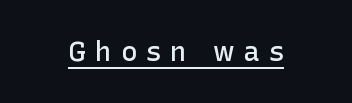
Caption: semibold face, moderately heavy strokes. In designer terms, the underline attribute is active on this setting. Tall strokes in this sample are plumb rather than angled. Here the glyphs are tracked loosely, breaking word shapes into spaced letters.
